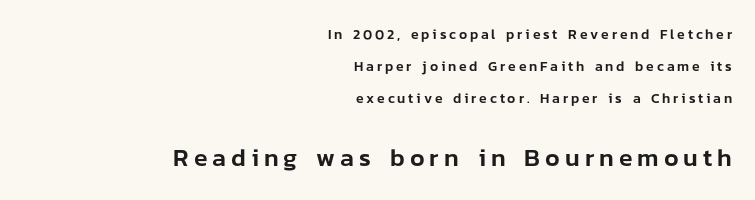
{"italic": "no", "underline": "no", "align": "right", "line_spacing": "loose", "line_spacing_ratio": 2.27, "letter_spacing": "wide", "letter_spacing_em": 0.2, "larger_block": "second", "size_ratio": 1.79, "glyph_px": 25}
